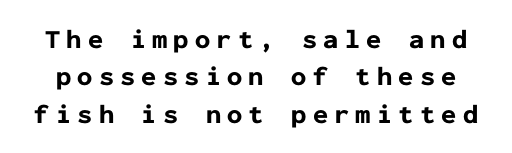
The image shows 27 px bold type, upright; set normal line spacing (1.38x), unusually wide letter spacing (+0.23 em), not underlined.
